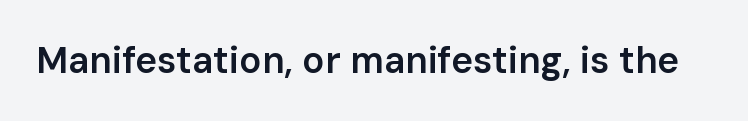
Default kerning and tracking; the words read as compact shapes. Every stem runs plumb, perpendicular to the baseline. Letterform terminals end flat and unadorned throughout the passage. The face used here is proportionally spaced, like ordinary book or web type. The strip under each line holds only bare page. Summary of weight: moderately heavy, a semibold.
